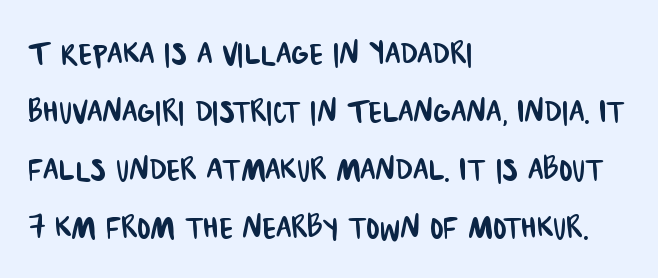
{"serif": "no", "width": "condensed", "stroke_contrast": "low", "x_height": "large", "monospaced": "no", "underline": "no", "align": "left", "line_spacing": "normal", "line_spacing_ratio": 1.45, "letter_spacing": "normal", "letter_spacing_em": 0.0, "glyph_px": 40}
